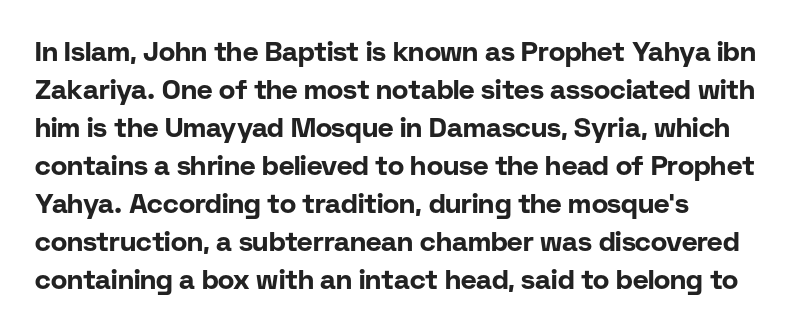
Q: Is the text bold? A: Yes.
Q: Is the text italic (slanted)? A: No, it is upright.
Q: Is the text underlined? A: No.
Q: How is the paragraph aligned? A: Left-aligned.
Q: Is the spacing between letters normal or unusually wide? A: Normal.
Q: Is the spacing between lines tight, normal or loose? A: Normal.
